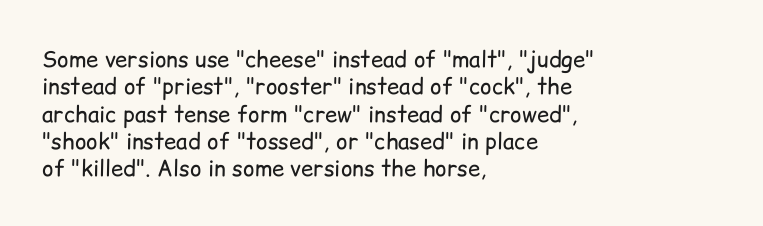
{"italic": "no", "bold": "no", "underline": "no", "align": "left", "line_spacing_ratio": 1.24, "letter_spacing": "normal", "letter_spacing_em": 0.0, "glyph_px": 22}
